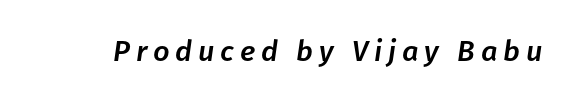
Italic? Definitely — the glyphs are oblique. Think of a printed novel: that variable character pitch is what you see here. The tracking reads as deliberately expanded to a designer's eye. Descenders hang freely into open space.
